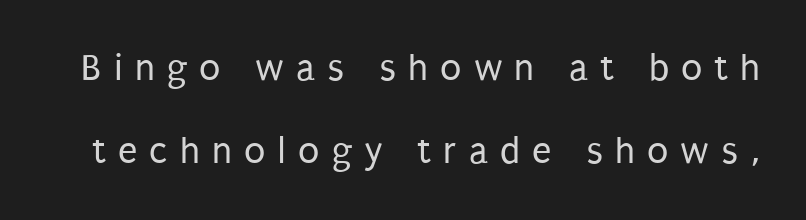
Q: Is the text bold? A: No.
Q: Is the text italic (slanted)? A: No, it is upright.
Q: Is the typeface a serif or a sans-serif typeface? A: Sans-serif.
Q: Is the text underlined? A: No.
Q: Is the spacing between letters normal or unusually wide? A: Unusually wide.
Q: Is the spacing between lines tight, normal or loose? A: Loose.
Q: Width (condensed, normal, or wide)? A: Condensed.
Q: Stroke contrast? A: Low.
Q: x-height? A: Large.
Q: Monospaced? A: No.
